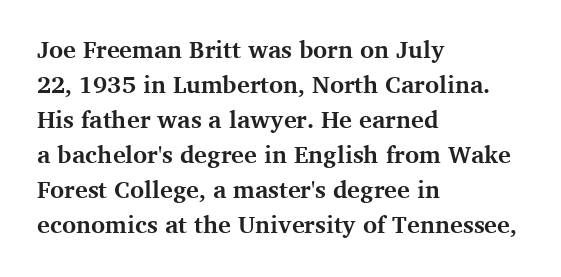
{"italic": "no", "bold": "yes", "underline": "no", "align": "left", "line_spacing": "normal", "line_spacing_ratio": 1.46, "letter_spacing": "normal", "letter_spacing_em": 0.0, "glyph_px": 24}
